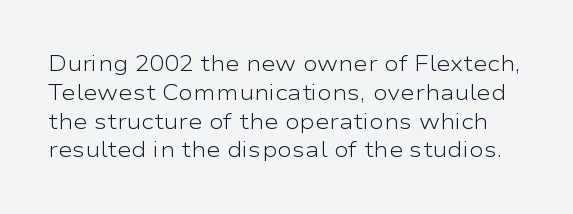
Nobody touched the tracking dial on this one. The face looks like a standard text weight, possibly lighter. Nobody drew a line under any word here. Reading down the column, the eye jumps a familiar distance to each next line. The letters stand upright; this is a roman face.
